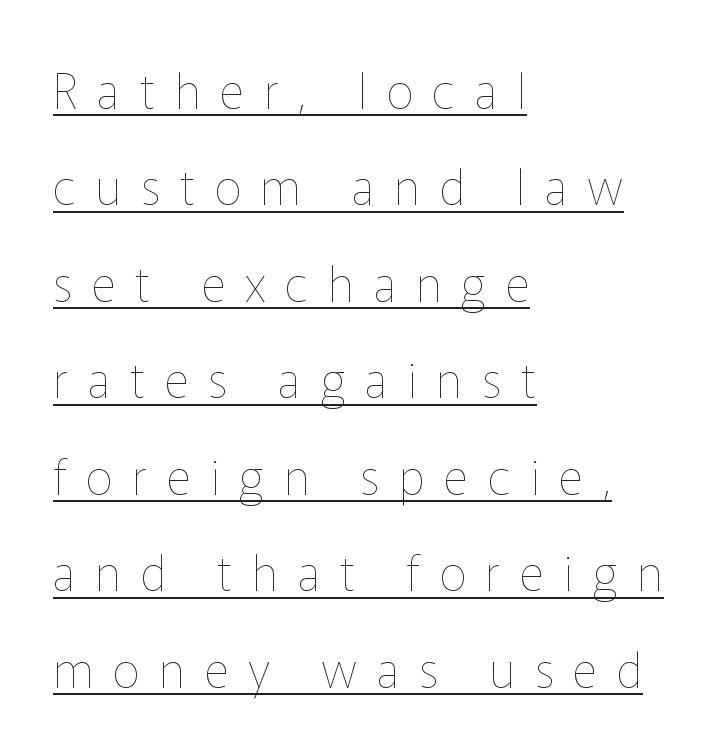
The image shows 48 px thin type, upright; set left-aligned, loose line spacing (2.01x), unusually wide letter spacing (+0.41 em), underlined; low stroke contrast and a medium x-height.
